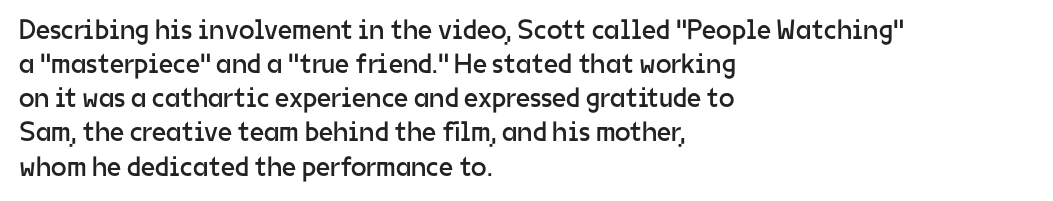
Q: Is the text bold? A: No.
Q: Is the text italic (slanted)? A: No, it is upright.
Q: Is the typeface a serif or a sans-serif typeface? A: Sans-serif.
Q: Is the text underlined? A: No.
Q: How is the paragraph aligned? A: Left-aligned.
Q: Is the spacing between letters normal or unusually wide? A: Normal.
Q: Width (condensed, normal, or wide)? A: Normal.
Q: Stroke contrast? A: Low.
Q: x-height? A: Medium.
Q: Monospaced? A: No.
